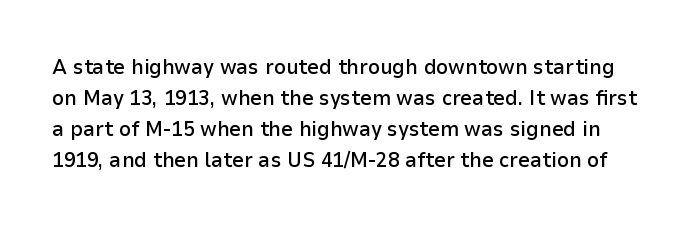
The image shows 21 px text type, upright; set normal line spacing (1.48x), normal letter spacing, not underlined.
